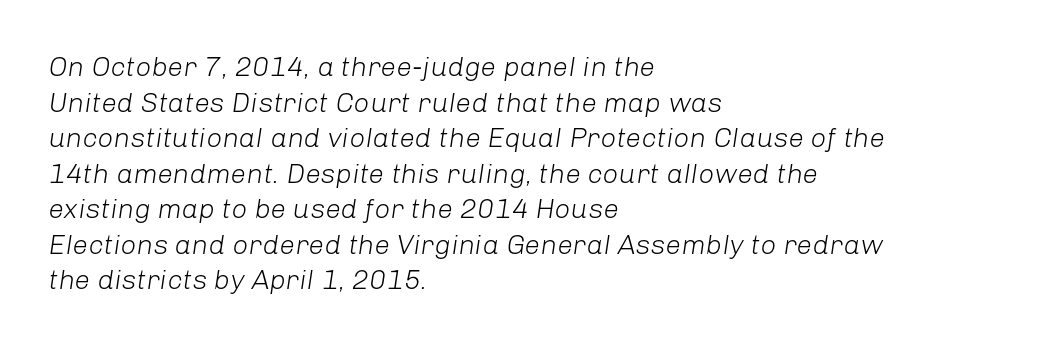
Caption: face not bold, strokes unweighted. A typesetter would call this leading conventional body-copy spacing. Compared with a centered layout, this one pins lines to the left instead. Look at the tracking — it's just the regular setting, nothing added. The lettering tilts uniformly, giving the passage an italic look.
